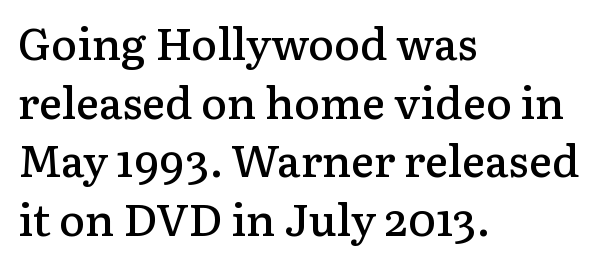
The image shows 44 px semibold serif type, upright; set left-aligned, normal line spacing (1.33x), normal letter spacing, not underlined; low stroke contrast and a medium x-height.
